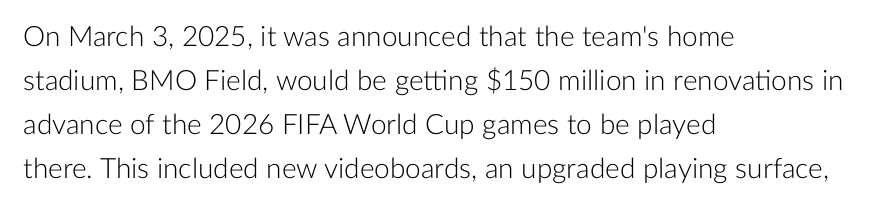
The image shows 28 px light sans-serif type, upright; set left-aligned, normal line spacing (1.57x), normal letter spacing, not underlined; low stroke contrast and a medium x-height.
